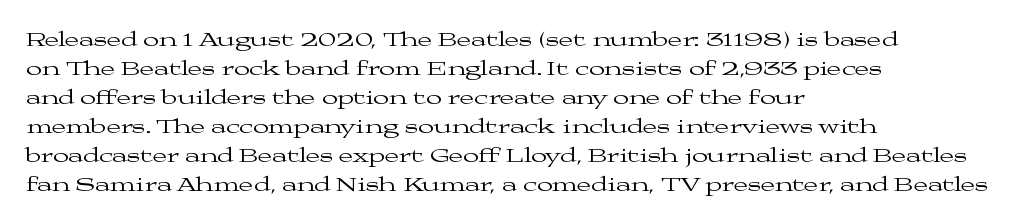
{"italic": "no", "bold": "no", "underline": "no", "align": "left", "line_spacing": "normal", "line_spacing_ratio": 1.38, "letter_spacing": "normal", "letter_spacing_em": 0.0, "glyph_px": 21}
